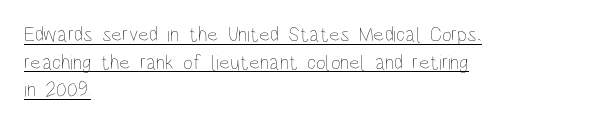
{"italic": "no", "bold": "no", "underline": "yes", "align": "left", "line_spacing": "normal", "line_spacing_ratio": 1.31, "letter_spacing": "normal", "letter_spacing_em": 0.0, "glyph_px": 21}
